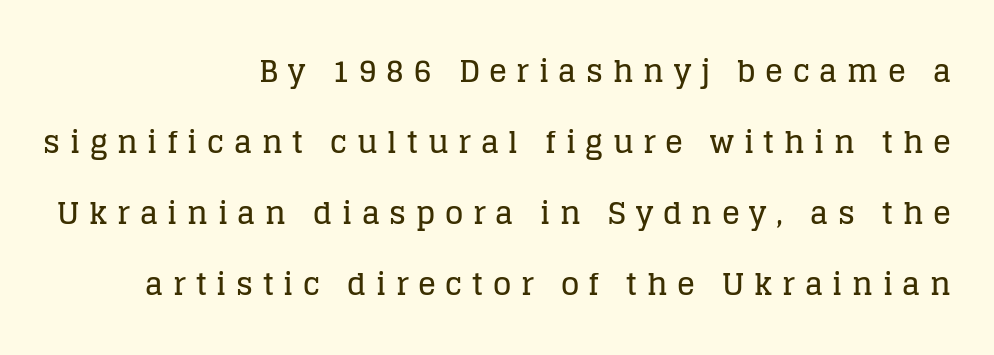
The image shows 30 px serif type, upright; set right-aligned, loose line spacing (2.37x), unusually wide letter spacing (+0.32 em), not underlined; low stroke contrast and a large x-height.
